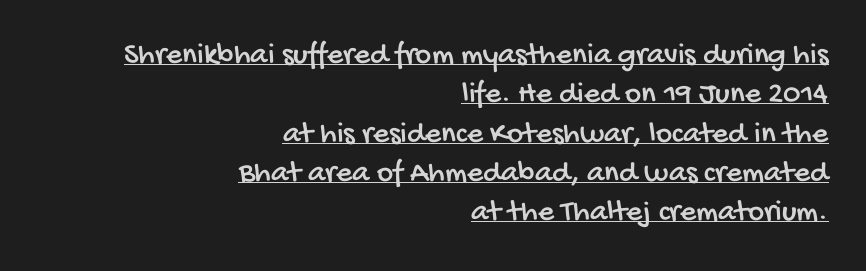
Note the varied advance widths — an 'i' is clearly narrower than an 'm'. Vertically, the passage feels balanced, rows spaced as you'd expect. All the whitespace from short lines collects on the left. No feet cap the strokes, marking this as sans-serif type. There is no visible air inserted between adjacent glyphs. A rule runs beneath these lines of type.
